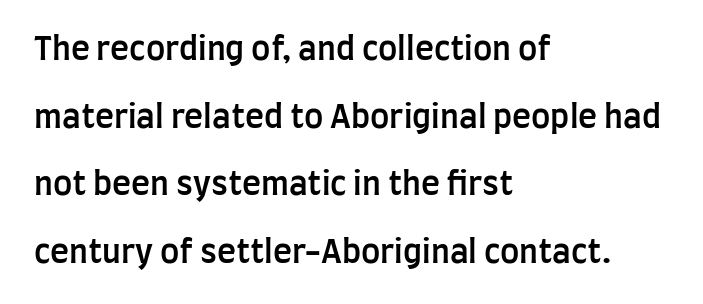
{"serif": "no", "italic": "no", "bold": "semi", "weight": "semibold", "width": "condensed", "stroke_contrast": "low", "x_height": "large", "monospaced": "no", "underline": "no", "align": "left", "line_spacing": "loose", "line_spacing_ratio": 2.11, "letter_spacing": "normal", "letter_spacing_em": 0.0, "glyph_px": 32}
